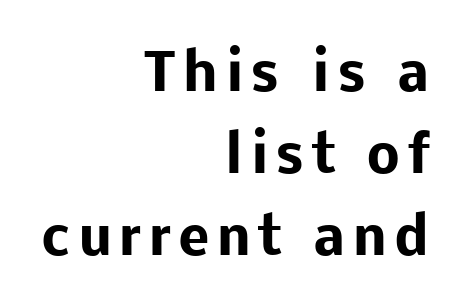
The image shows 52 px heavy sans-serif type, upright; set right-aligned, normal line spacing (1.58x), not underlined; low stroke contrast and a medium x-height.
